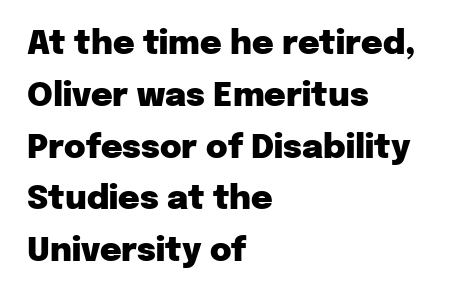
Notice how the stems are strictly vertical — no italics here. The rendering uses a moderate line-height, typical for paragraphs. Is the type bold? Yes — the strokes are clearly thick and heavy. The tracking reads as untouched default to a designer's eye. The strip under each line holds only bare page.
